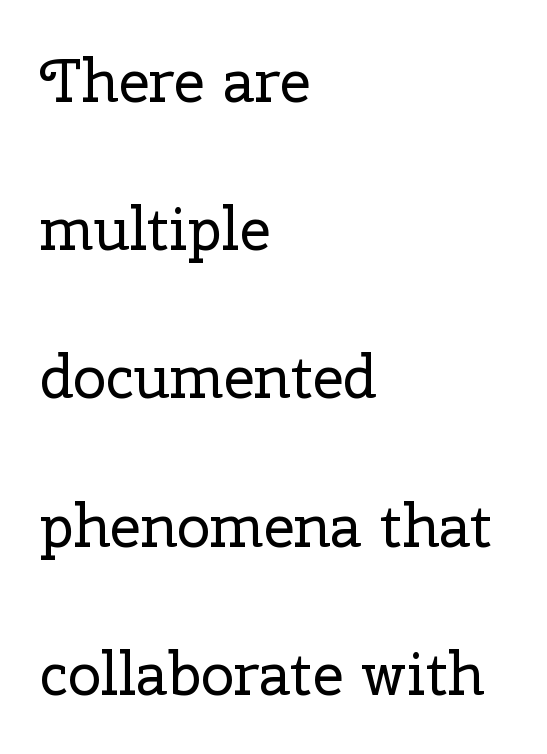
A student would call this left alignment; a typographer would say flush left, rag right. The weight would be labelled regular, book, light, or lighter still. Successive baselines arrive slowly, with a big drop between each. Spacing verdict: proportional, widths tailored to each character.
